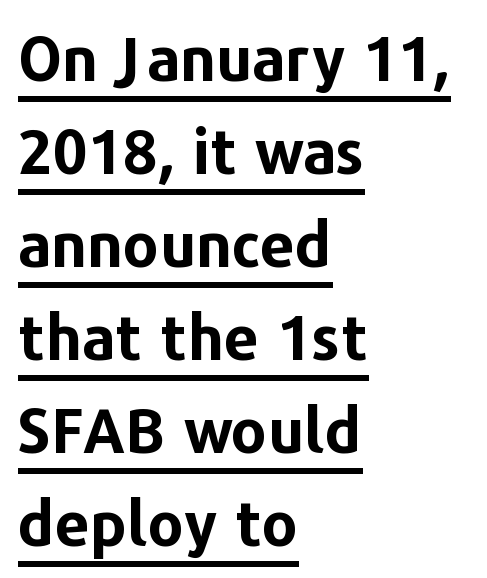
The vertical gap from one line to the next is medium. Tracking value appears to be zero — textbook default spacing. Type style note: lacks serifs. Reading down the block, your eye returns to a fixed left position each line. The face used here is proportionally spaced, like ordinary book or web type.
